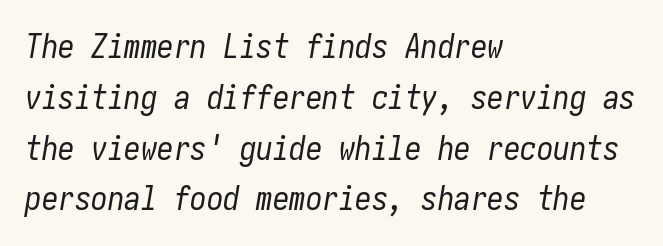
{"italic": "yes", "lean": "right", "slant_degrees": 10, "bold": "no", "weight": "regular", "width": "condensed", "stroke_contrast": "low", "x_height": "medium", "underline": "no", "align": "left", "line_spacing": "normal", "line_spacing_ratio": 1.54, "letter_spacing": "normal", "letter_spacing_em": 0.0, "glyph_px": 33}
